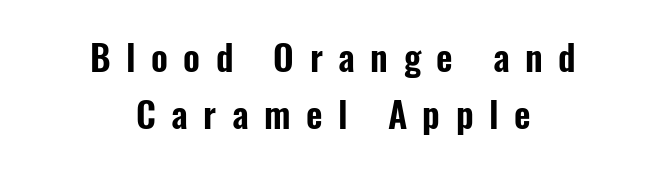
The whitespace from short lines is split evenly between both sides. The axis of the letterforms is exactly vertical. Classification — sans serif. The space beneath each line is pristine and unruled.
